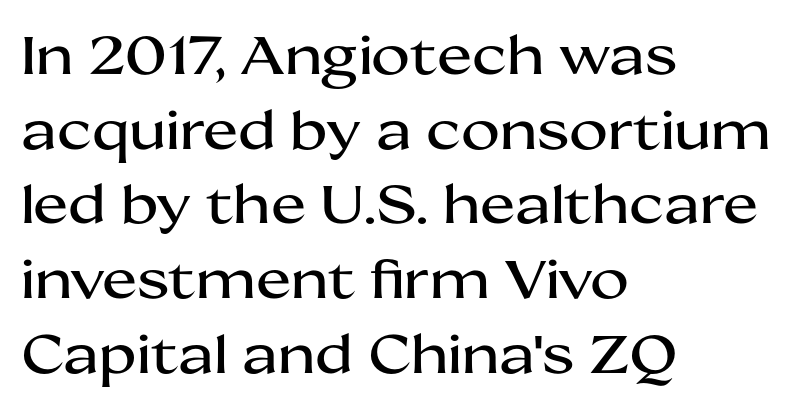
The image shows 53 px wide type, upright; set left-aligned, normal line spacing (1.41x), normal letter spacing, not underlined; medium stroke contrast and a medium x-height.
